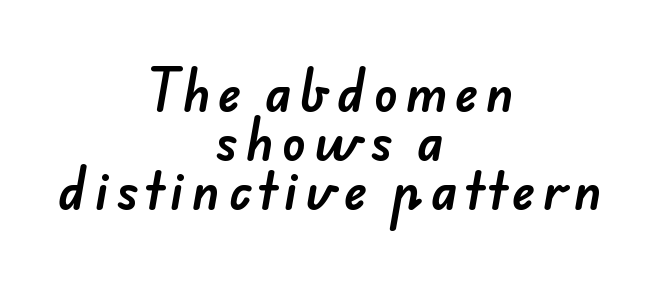
{"serif": "no", "width": "normal", "stroke_contrast": "low", "x_height": "small", "monospaced": "no", "underline": "no", "align": "center", "line_spacing": "tight", "line_spacing_ratio": 1.0, "glyph_px": 49}
